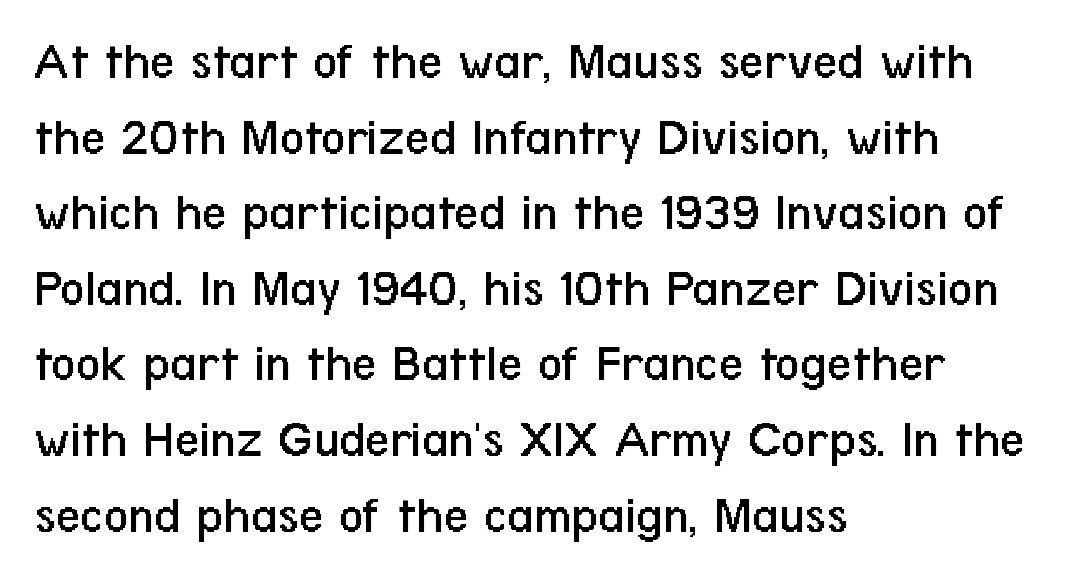
Q: Is the text bold? A: No.
Q: Is the text italic (slanted)? A: No, it is upright.
Q: Is the typeface a serif or a sans-serif typeface? A: Sans-serif.
Q: Is the text underlined? A: No.
Q: How is the paragraph aligned? A: Left-aligned.
Q: Is the spacing between letters normal or unusually wide? A: Normal.
Q: Is the spacing between lines tight, normal or loose? A: Normal.
Q: Width (condensed, normal, or wide)? A: Condensed.
Q: Stroke contrast? A: Low.
Q: x-height? A: Medium.
Q: Monospaced? A: No.
